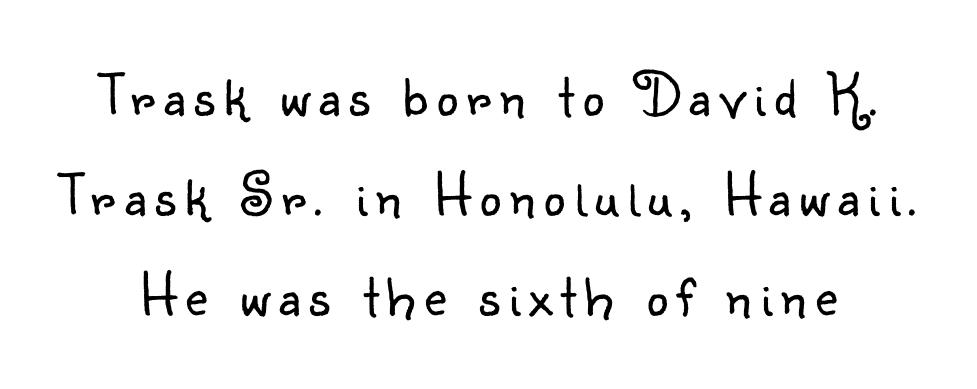
Q: Is the text bold? A: No.
Q: Is the text italic (slanted)? A: No, it is upright.
Q: Is the typeface a serif or a sans-serif typeface? A: Sans-serif.
Q: Is the text underlined? A: No.
Q: Is the spacing between lines tight, normal or loose? A: Normal.
Q: Width (condensed, normal, or wide)? A: Normal.
Q: Stroke contrast? A: Low.
Q: x-height? A: Small.
Q: Monospaced? A: No.
